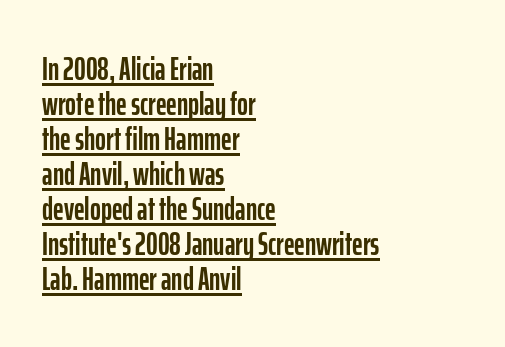
Q: Is the text italic (slanted)? A: No, it is upright.
Q: Is the typeface a serif or a sans-serif typeface? A: Sans-serif.
Q: Is the text underlined? A: Yes.
Q: How is the paragraph aligned? A: Left-aligned.
Q: Is the spacing between letters normal or unusually wide? A: Normal.
Q: Is the spacing between lines tight, normal or loose? A: Tight.
Q: Width (condensed, normal, or wide)? A: Condensed.
Q: Stroke contrast? A: Low.
Q: x-height? A: Medium.
Q: Monospaced? A: No.
